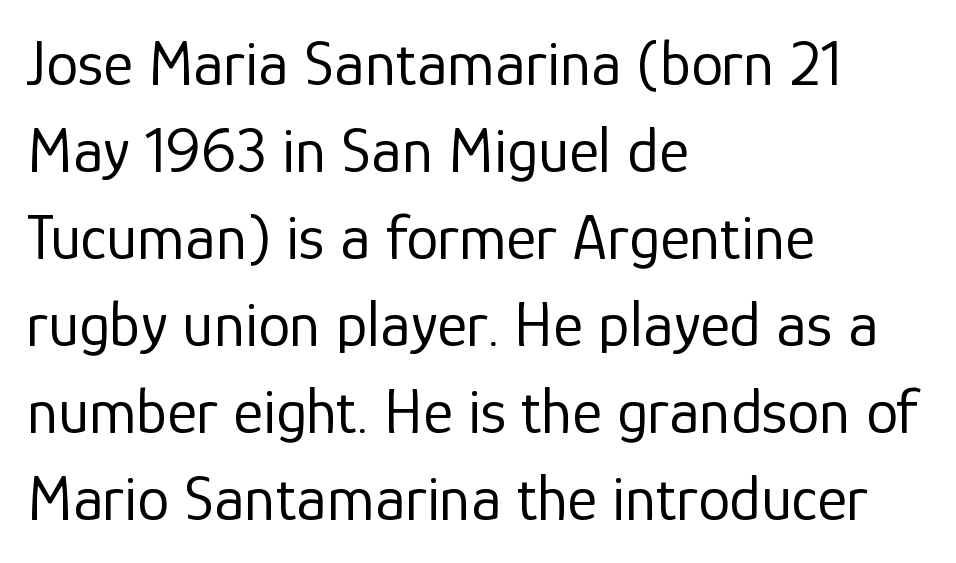
{"serif": "no", "italic": "no", "bold": "no", "weight": "regular", "width": "normal", "stroke_contrast": "low", "x_height": "medium", "monospaced": "no", "underline": "no", "align": "left", "line_spacing": "normal", "line_spacing_ratio": 1.36, "letter_spacing": "normal", "letter_spacing_em": 0.0, "glyph_px": 64}
